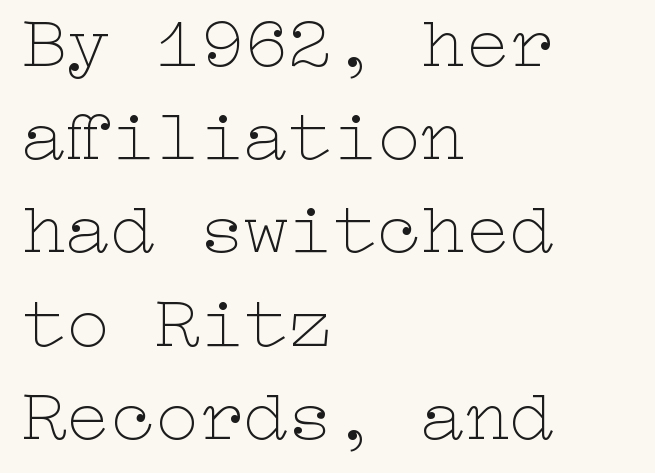
The image shows 74 px thin, wide type, upright; set left-aligned, normal line spacing (1.26x), normal letter spacing, not underlined; low stroke contrast and a medium x-height.
